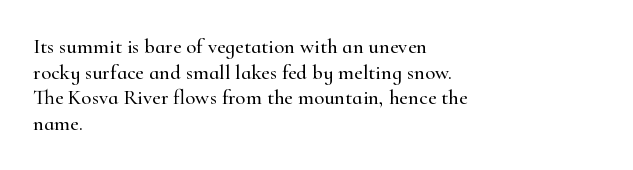
Q: Is the text italic (slanted)? A: No, it is upright.
Q: Is the text underlined? A: No.
Q: How is the paragraph aligned? A: Left-aligned.
Q: Is the spacing between letters normal or unusually wide? A: Normal.
